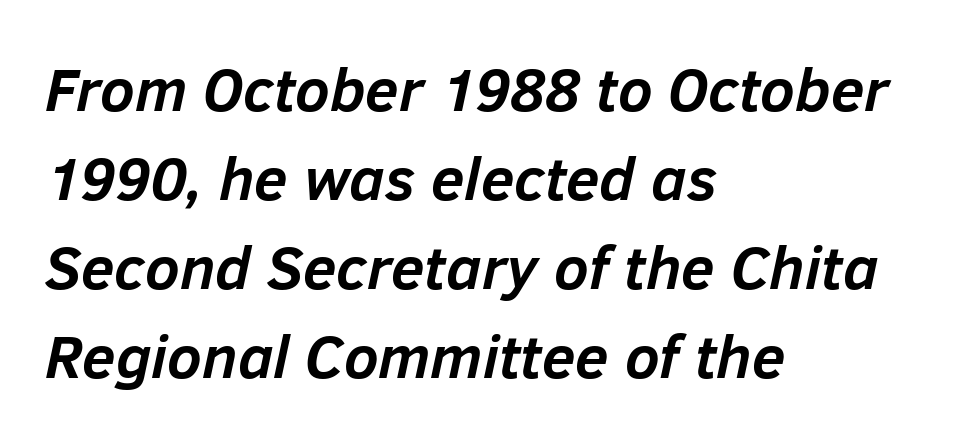
Q: Is the text bold? A: Yes.
Q: Is the text italic (slanted)? A: Yes, it leans right by about 12 degrees.
Q: Is the text underlined? A: No.
Q: How is the paragraph aligned? A: Left-aligned.
Q: Is the spacing between letters normal or unusually wide? A: Normal.
Q: Is the spacing between lines tight, normal or loose? A: Normal.
Q: Width (condensed, normal, or wide)? A: Normal.
Q: Stroke contrast? A: Low.
Q: x-height? A: Medium.
Q: Monospaced? A: No.
